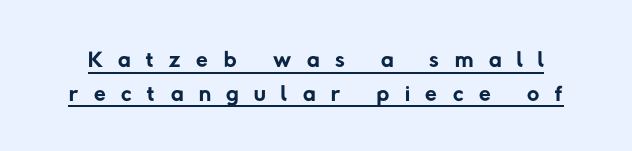
Stems and bowls with no extra thickness — not bold. Display-style spreading of the glyphs; the letterfit is very open. Do the characters align in a grid? No, the font is proportional. Each new line begins almost immediately beneath the previous one. Look at the bottom of the vertical strokes: they stop flat, with no serifs.
